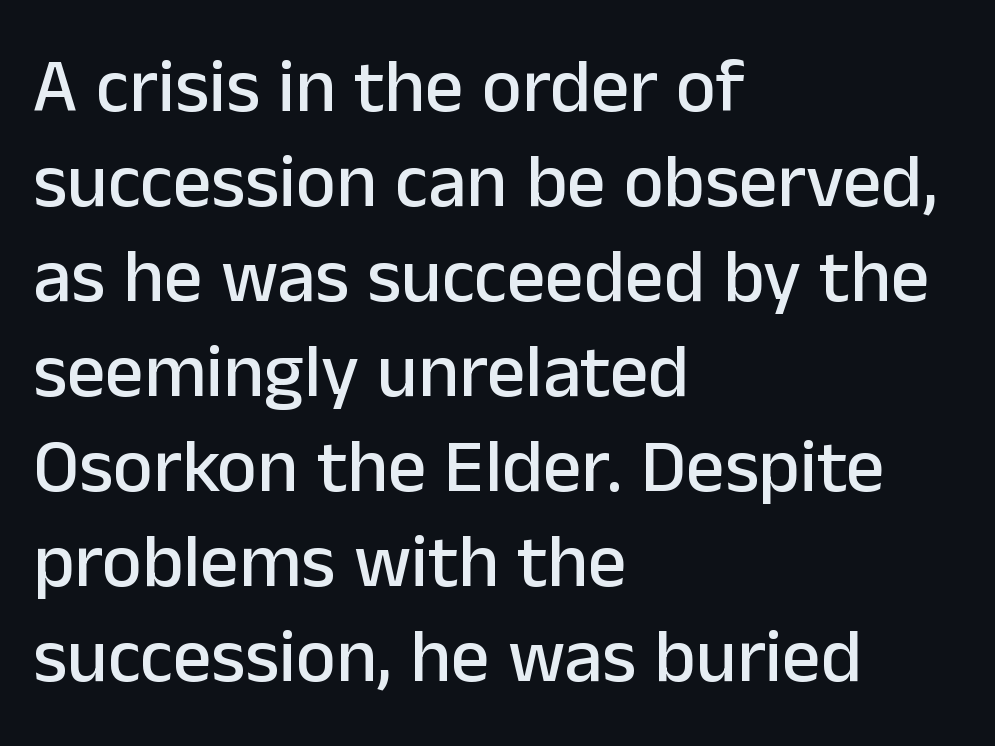
{"serif": "no", "italic": "no", "width": "normal", "stroke_contrast": "low", "x_height": "medium", "monospaced": "no", "underline": "no", "align": "left", "line_spacing": "normal", "line_spacing_ratio": 1.25, "letter_spacing": "normal", "letter_spacing_em": 0.0, "glyph_px": 76}
